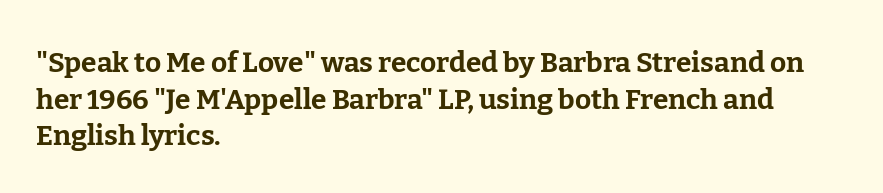
Q: Is the text bold? A: Yes.
Q: Is the text italic (slanted)? A: No, it is upright.
Q: Is the typeface a serif or a sans-serif typeface? A: Serif.
Q: Is the text underlined? A: No.
Q: How is the paragraph aligned? A: Left-aligned.
Q: Is the spacing between letters normal or unusually wide? A: Normal.
Q: Is the spacing between lines tight, normal or loose? A: Normal.
Q: Width (condensed, normal, or wide)? A: Normal.
Q: Stroke contrast? A: Low.
Q: x-height? A: Medium.
Q: Monospaced? A: No.
